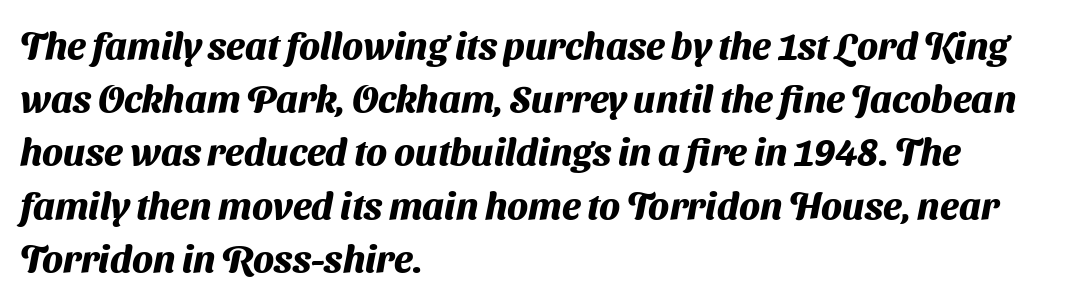
The image shows 38 px heavy sans-serif type; set left-aligned, normal line spacing (1.4x), normal letter spacing, not underlined; medium stroke contrast and a medium x-height.
